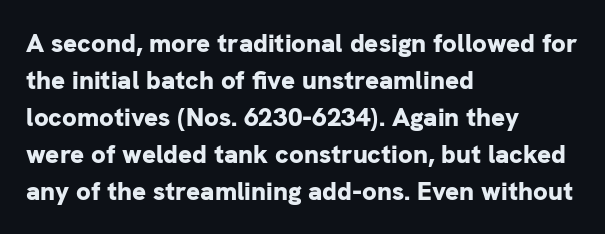
The image shows 26 px bold type, upright; set left-aligned, normal line spacing (1.42x), normal letter spacing, not underlined.
